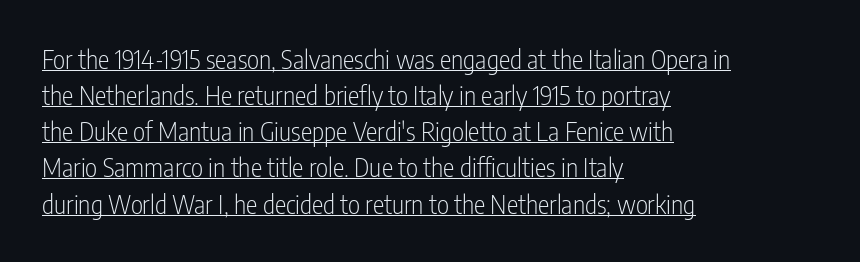
{"italic": "no", "bold": "no", "underline": "yes", "align": "left", "line_spacing": "normal", "line_spacing_ratio": 1.39, "letter_spacing": "normal", "letter_spacing_em": 0.0, "glyph_px": 26}
